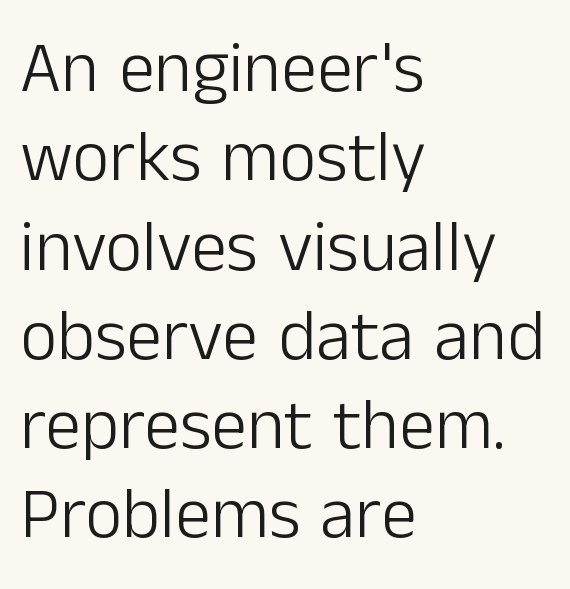
The image shows 72 px light sans-serif type, upright; set left-aligned, line spacing 1.24x, normal letter spacing, not underlined; low stroke contrast and a medium x-height.
